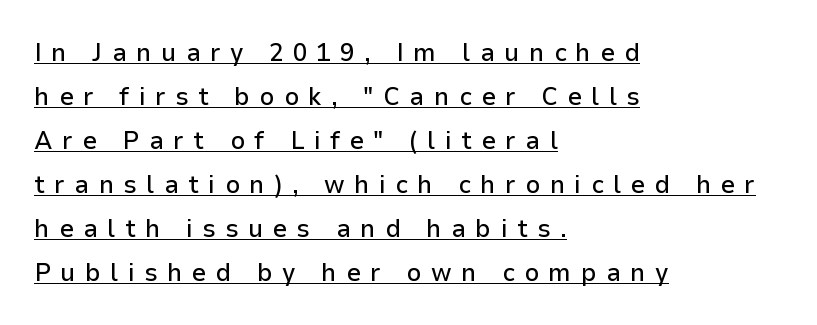
Q: Is the text italic (slanted)? A: No, it is upright.
Q: Is the text underlined? A: Yes.
Q: How is the paragraph aligned? A: Left-aligned.
Q: Is the spacing between letters normal or unusually wide? A: Unusually wide.
Q: Is the spacing between lines tight, normal or loose? A: Normal.
